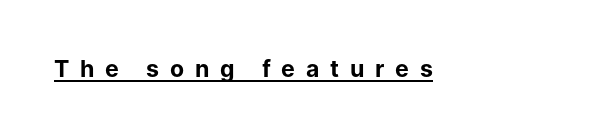
Q: Is the text bold? A: Yes.
Q: Is the text italic (slanted)? A: No, it is upright.
Q: Is the text underlined? A: Yes.
Q: Is the spacing between letters normal or unusually wide? A: Unusually wide.
